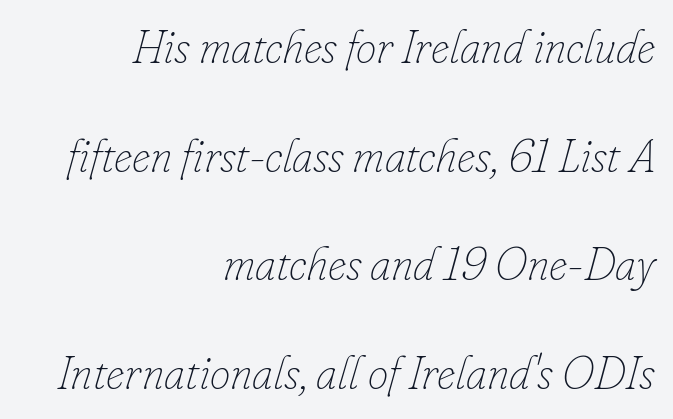
The image shows 46 px thin type, italic (leaning right); set right-aligned, loose line spacing (2.36x), normal letter spacing, not underlined; low stroke contrast and a small x-height.
